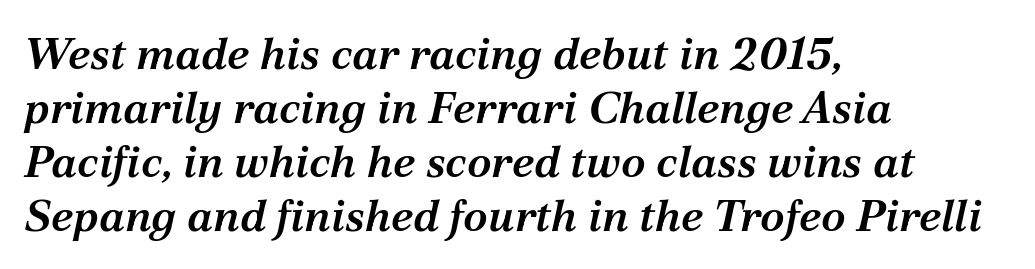
{"serif": "yes", "italic": "yes", "lean": "right", "slant_degrees": 12, "bold": "semi", "weight": "semibold", "width": "normal", "stroke_contrast": "medium", "x_height": "medium", "monospaced": "no", "underline": "no", "align": "left", "line_spacing_ratio": 1.2, "letter_spacing": "normal", "letter_spacing_em": 0.0, "glyph_px": 45}
